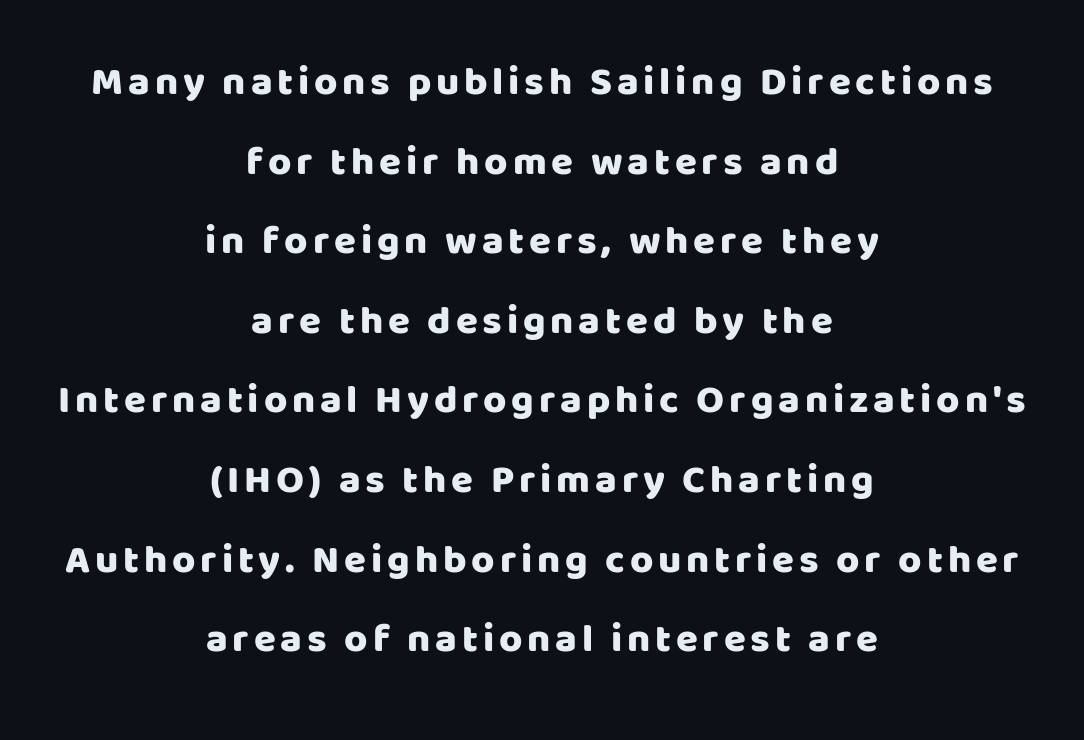
{"serif": "no", "italic": "no", "width": "normal", "stroke_contrast": "low", "x_height": "large", "monospaced": "no", "underline": "no", "align": "center", "line_spacing": "loose", "line_spacing_ratio": 1.99, "glyph_px": 40}
